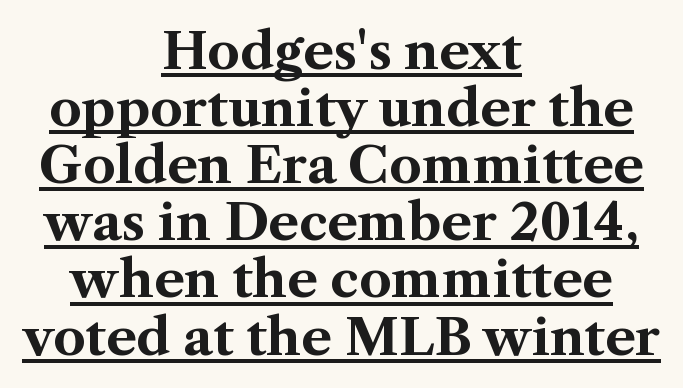
Q: Is the text bold? A: Yes.
Q: Is the text italic (slanted)? A: No, it is upright.
Q: Is the typeface a serif or a sans-serif typeface? A: Serif.
Q: Is the text underlined? A: Yes.
Q: How is the paragraph aligned? A: Centered.
Q: Is the spacing between letters normal or unusually wide? A: Normal.
Q: Is the spacing between lines tight, normal or loose? A: Tight.
Q: Width (condensed, normal, or wide)? A: Normal.
Q: Stroke contrast? A: Medium.
Q: x-height? A: Medium.
Q: Monospaced? A: No.
